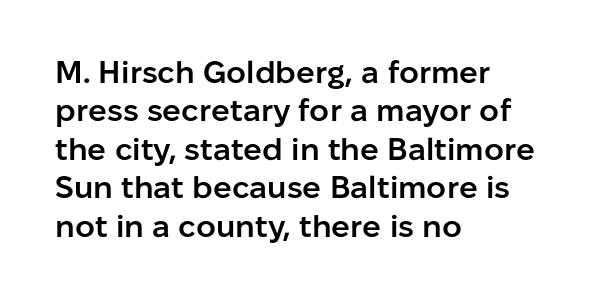
The image shows 31 px semibold sans-serif type, upright; set left-aligned, line spacing 1.24x, normal letter spacing, not underlined; low stroke contrast and a medium x-height.
